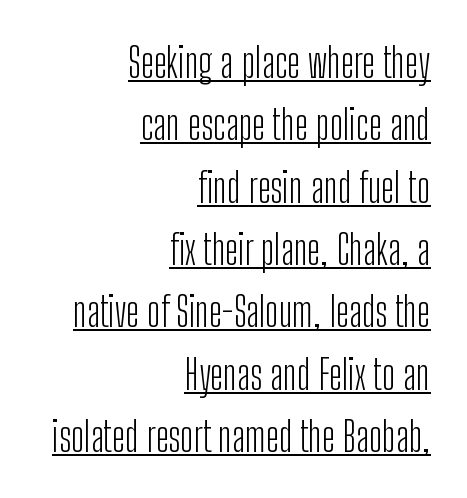
{"serif": "no", "italic": "no", "bold": "no", "weight": "light", "width": "condensed", "stroke_contrast": "low", "x_height": "medium", "monospaced": "no", "underline": "yes", "align": "right", "line_spacing": "normal", "line_spacing_ratio": 1.52, "letter_spacing": "normal", "letter_spacing_em": 0.0, "glyph_px": 41}
